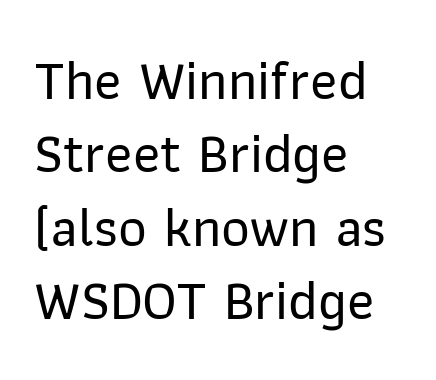
The image shows 56 px sans-serif type, upright; set left-aligned, normal line spacing (1.31x), normal letter spacing, not underlined; low stroke contrast and a medium x-height.
